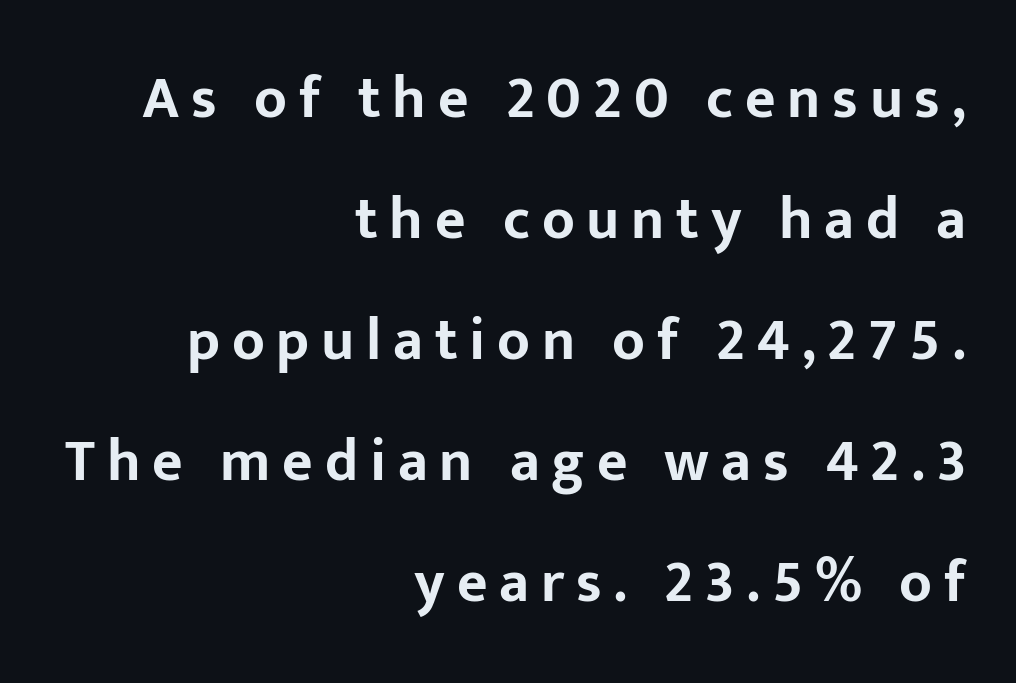
Q: Is the text bold? A: Yes.
Q: Is the text italic (slanted)? A: No, it is upright.
Q: Is the typeface a serif or a sans-serif typeface? A: Sans-serif.
Q: Is the text underlined? A: No.
Q: How is the paragraph aligned? A: Right-aligned.
Q: Is the spacing between letters normal or unusually wide? A: Unusually wide.
Q: Is the spacing between lines tight, normal or loose? A: Loose.
Q: Width (condensed, normal, or wide)? A: Normal.
Q: Stroke contrast? A: Low.
Q: x-height? A: Medium.
Q: Monospaced? A: No.
